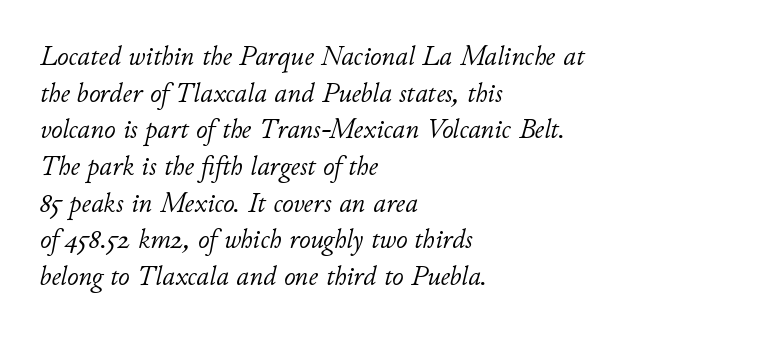
{"italic": "yes", "lean": "right", "slant_degrees": 11, "bold": "no", "weight": "light", "width": "normal", "stroke_contrast": "low", "x_height": "small", "monospaced": "no", "underline": "no", "align": "left", "line_spacing": "normal", "line_spacing_ratio": 1.31, "letter_spacing": "normal", "letter_spacing_em": 0.0, "glyph_px": 28}
